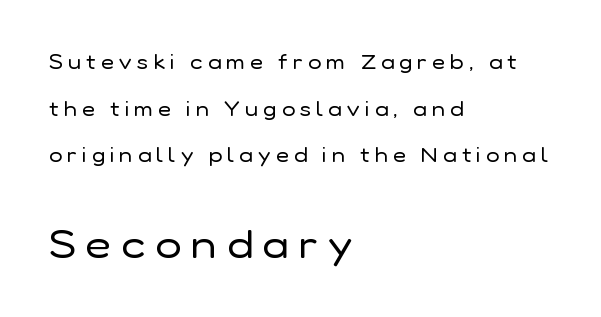
The passage is arranged the way most books set body copy — flush left. Regarding serifs, this sample does without them. Stems here are at most as thick as an everyday book face. The font's upright variant was chosen for this text. The second block has been scaled up relative to the first.
